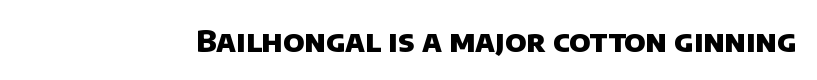
Q: Is the text bold? A: Yes.
Q: Is the typeface a serif or a sans-serif typeface? A: Sans-serif.
Q: Is the text underlined? A: No.
Q: Is the spacing between letters normal or unusually wide? A: Normal.
Q: Width (condensed, normal, or wide)? A: Normal.
Q: Stroke contrast? A: Low.
Q: x-height? A: Large.
Q: Monospaced? A: No.
